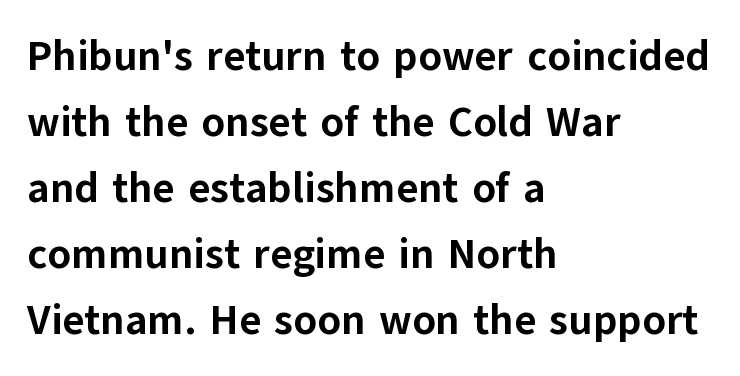
{"serif": "no", "italic": "no", "bold": "yes", "weight": "bold", "width": "normal", "stroke_contrast": "low", "x_height": "medium", "monospaced": "no", "underline": "no", "align": "left", "line_spacing": "normal", "line_spacing_ratio": 1.57, "letter_spacing": "normal", "letter_spacing_em": 0.0, "glyph_px": 42}
